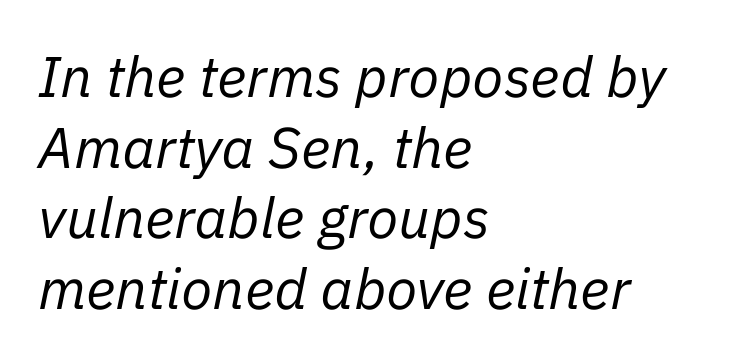
The image shows 57 px regular-weight type, italic (leaning right); set left-aligned, line spacing 1.24x, normal letter spacing, not underlined; low stroke contrast and a medium x-height.
